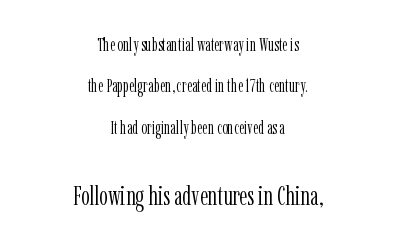
Q: Is the text bold? A: No.
Q: Is the text italic (slanted)? A: No, it is upright.
Q: Is the text underlined? A: No.
Q: How is the paragraph aligned? A: Centered.
Q: Is the spacing between letters normal or unusually wide? A: Normal.
Q: Is the spacing between lines tight, normal or loose? A: Loose.
Q: Which block of text is set in a larger size, the first (top) or the second (bottom)? A: The second (bottom) one.
